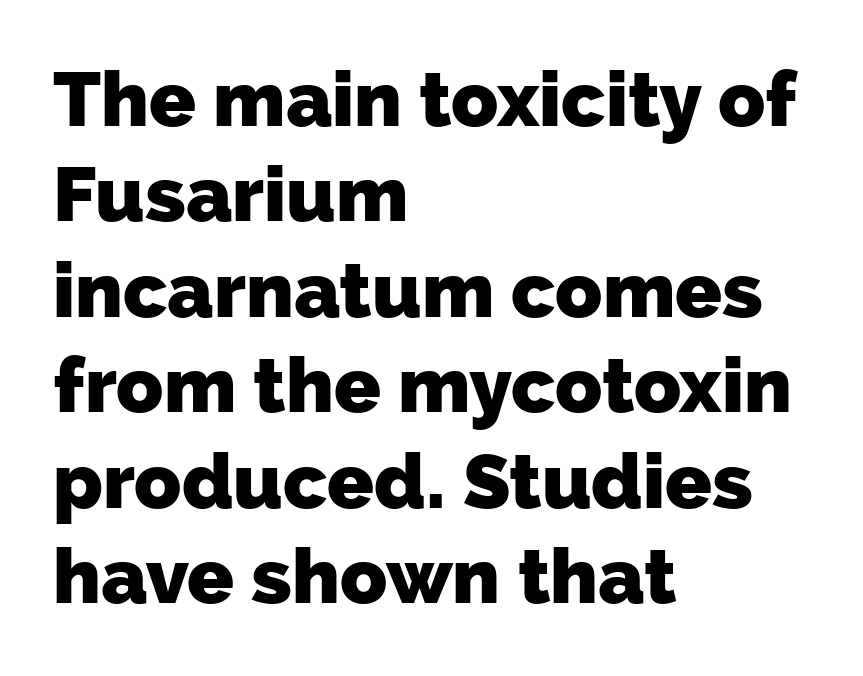
Q: Is the text bold? A: Yes.
Q: Is the typeface a serif or a sans-serif typeface? A: Sans-serif.
Q: Is the text underlined? A: No.
Q: How is the paragraph aligned? A: Left-aligned.
Q: Is the spacing between letters normal or unusually wide? A: Normal.
Q: Width (condensed, normal, or wide)? A: Normal.
Q: Stroke contrast? A: Low.
Q: x-height? A: Medium.
Q: Monospaced? A: No.
